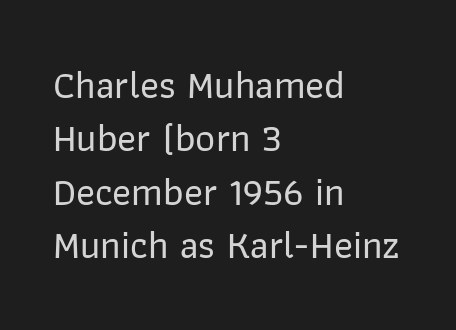
{"serif": "no", "italic": "no", "width": "normal", "stroke_contrast": "low", "x_height": "medium", "monospaced": "no", "underline": "no", "align": "left", "line_spacing": "normal", "line_spacing_ratio": 1.37, "letter_spacing": "normal", "letter_spacing_em": 0.0, "glyph_px": 39}
